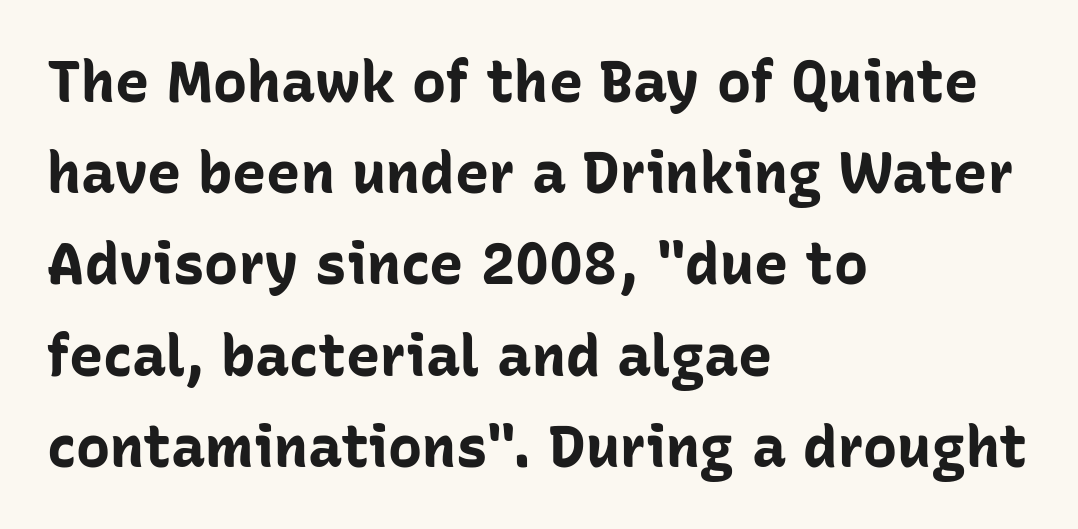
Q: Is the text bold? A: Yes.
Q: Is the text italic (slanted)? A: No, it is upright.
Q: Is the typeface a serif or a sans-serif typeface? A: Sans-serif.
Q: Is the text underlined? A: No.
Q: How is the paragraph aligned? A: Left-aligned.
Q: Is the spacing between letters normal or unusually wide? A: Normal.
Q: Is the spacing between lines tight, normal or loose? A: Normal.
Q: Width (condensed, normal, or wide)? A: Normal.
Q: Stroke contrast? A: Low.
Q: x-height? A: Medium.
Q: Monospaced? A: No.
